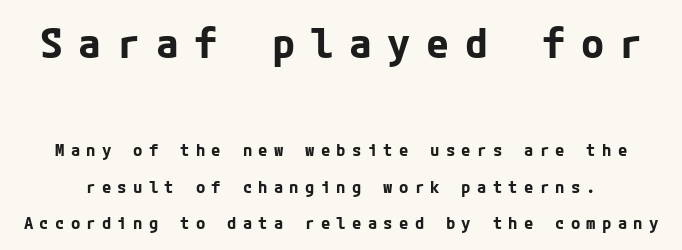
Q: Is the text bold? A: Yes.
Q: Is the text italic (slanted)? A: No, it is upright.
Q: Is the typeface a serif or a sans-serif typeface? A: Sans-serif.
Q: Is the text underlined? A: No.
Q: Is the spacing between letters normal or unusually wide? A: Unusually wide.
Q: Is the spacing between lines tight, normal or loose? A: Loose.
Q: Which block of text is set in a larger size, the first (top) or the second (bottom)? A: The first (top) one.
Q: Width (condensed, normal, or wide)? A: Normal.
Q: Stroke contrast? A: Low.
Q: x-height? A: Medium.
